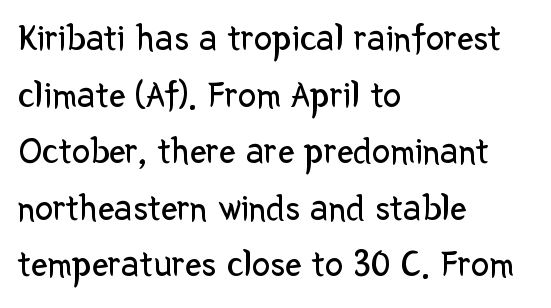
{"serif": "no", "italic": "no", "bold": "no", "weight": "regular", "width": "normal", "stroke_contrast": "low", "x_height": "medium", "monospaced": "no", "underline": "no", "align": "left", "line_spacing": "normal", "line_spacing_ratio": 1.53, "letter_spacing": "normal", "letter_spacing_em": 0.0, "glyph_px": 37}
